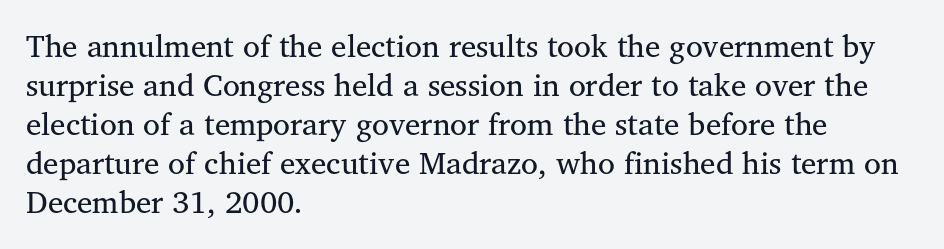
These glyphs show unthickened strokes, regular width or finer. This is the regular roman posture of the typeface. Classification — serif. Look at the tracking — it's just the regular setting, nothing added.
